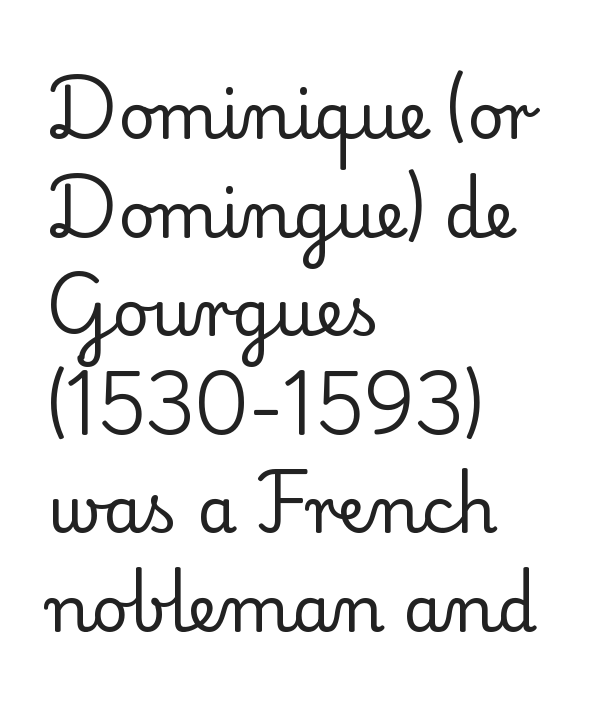
The image shows 64 px regular-weight serif type, upright; set left-aligned, normal line spacing (1.54x), normal letter spacing, not underlined; low stroke contrast and a small x-height.
